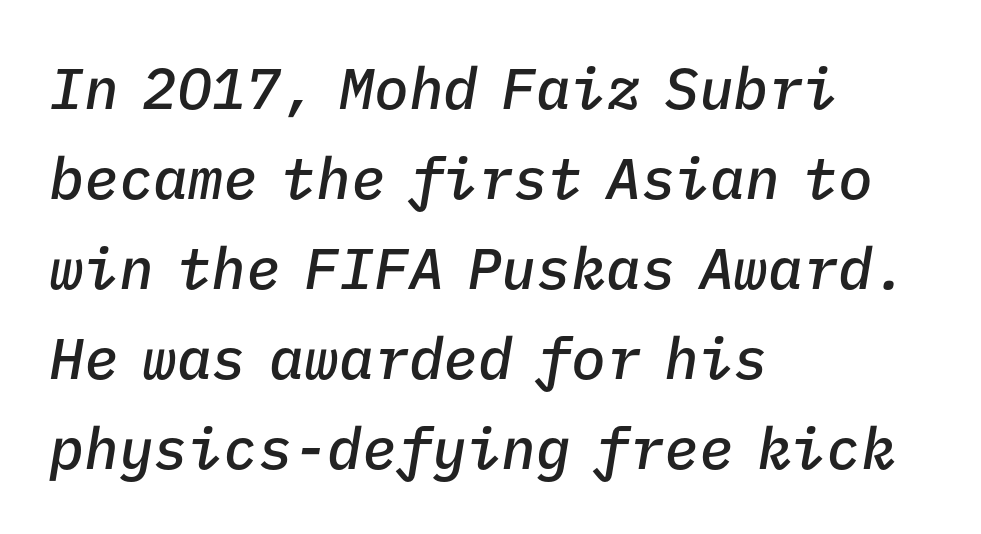
The image shows 58 px semibold type, italic (leaning right), monospaced; set left-aligned, normal line spacing (1.55x), normal letter spacing, not underlined; low stroke contrast and a medium x-height.
